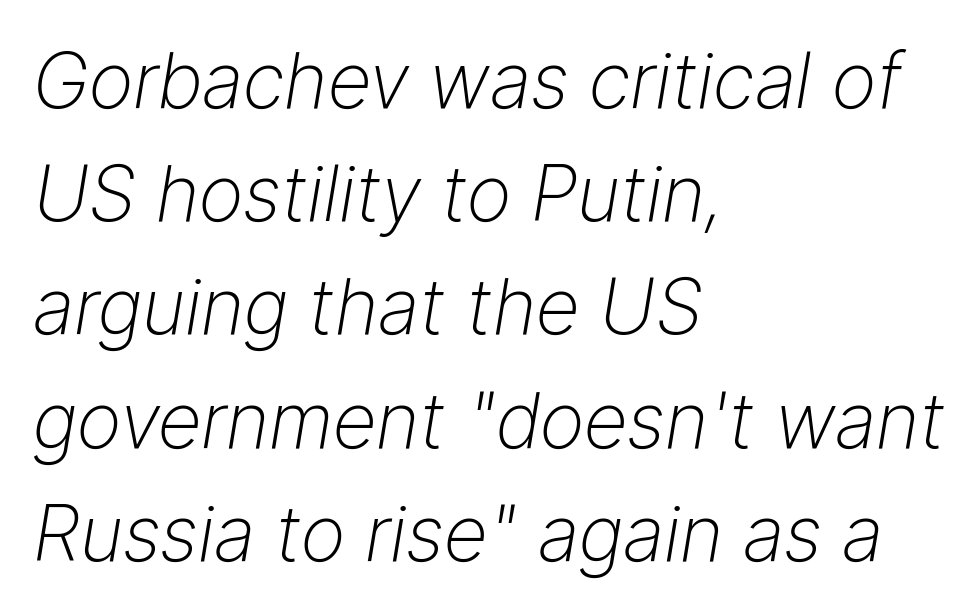
Descender tails drop into unmarked territory. Characters are canted at an angle relative to the baseline's perpendicular. The weight would be labelled regular, book, light, or lighter still. Proportional: the letters do not fall into vertical columns. Visually the block forms a straight wall on the left and a jagged coastline on the right. Glyph-to-glyph distance matches everyday printed text.
